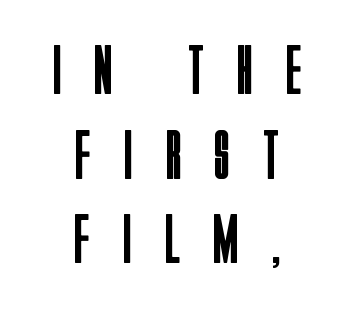
Q: Is the text bold? A: No.
Q: Is the text italic (slanted)? A: No, it is upright.
Q: Is the typeface a serif or a sans-serif typeface? A: Sans-serif.
Q: Is the text underlined? A: No.
Q: How is the paragraph aligned? A: Centered.
Q: Is the spacing between letters normal or unusually wide? A: Unusually wide.
Q: Width (condensed, normal, or wide)? A: Condensed.
Q: Stroke contrast? A: Low.
Q: x-height? A: Large.
Q: Monospaced? A: No.
